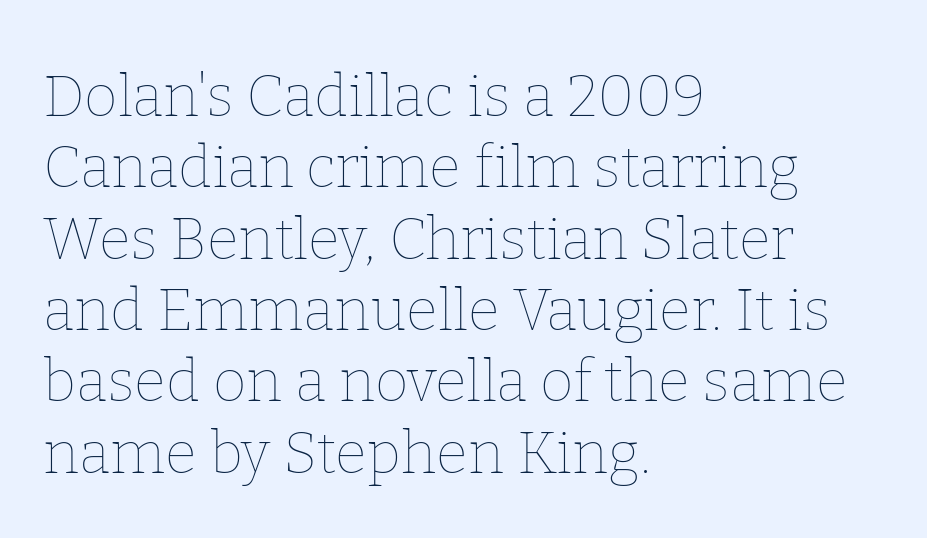
These lines are set flush left with a ragged right edge. The specimen reads as upright at a glance. Descender tails drop into unmarked territory. A light-to-regular cut is what we see here.
